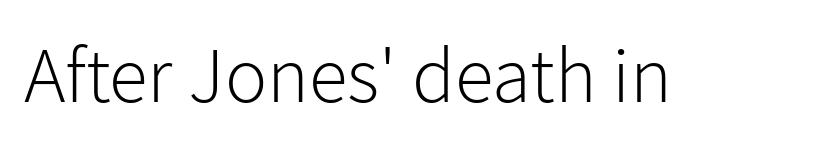
Ascenders rise straight up at ninety degrees. The space directly below the letters is spotless. What kind of face is this? One without serifs — a sans. This reads as an unemphasized weight, regular at the heaviest.
